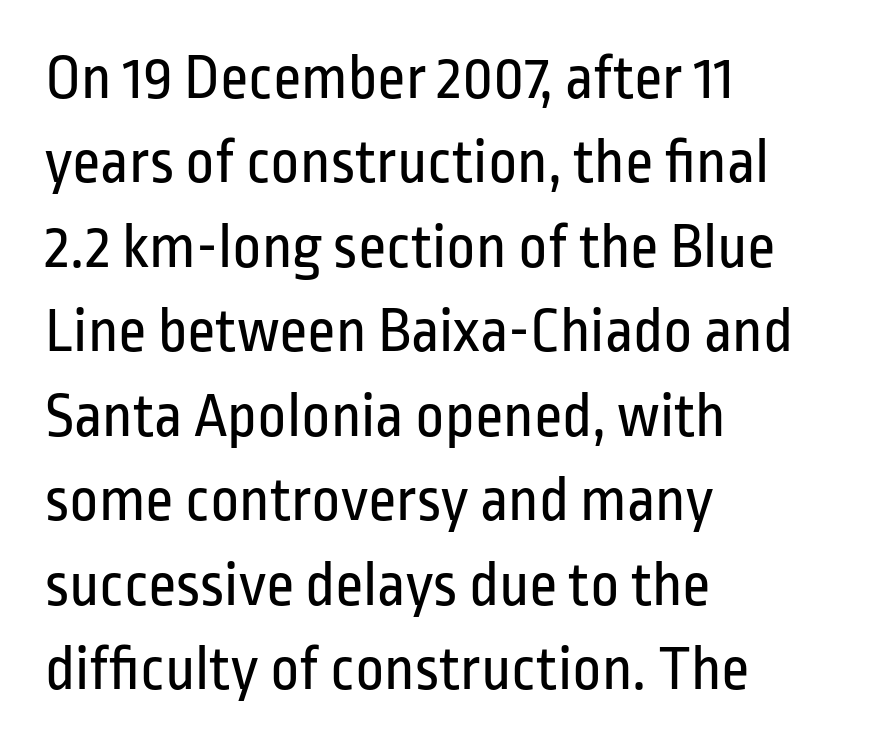
Think of a printed novel: that variable character pitch is what you see here. Check where the strokes stop: nothing finishes them off — pure sans. The space beneath each line is pristine and unruled. The line texture is even and compact thanks to regular tracking. The strokes are not fattened; the text isn't bold. These lines stack with their left ends in a neat column.
